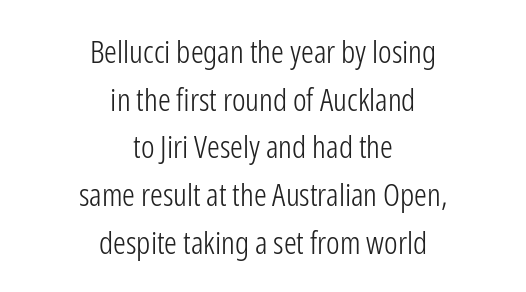
The image shows 32 px light, condensed sans-serif type, upright; set centered, normal line spacing (1.49x), normal letter spacing, not underlined; low stroke contrast and a medium x-height.
